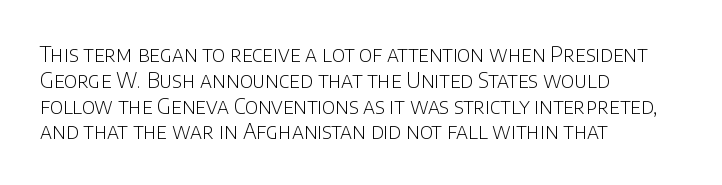
Q: Is the text bold? A: No.
Q: Is the text italic (slanted)? A: No, it is upright.
Q: Is the text underlined? A: No.
Q: How is the paragraph aligned? A: Left-aligned.
Q: Is the spacing between letters normal or unusually wide? A: Normal.
